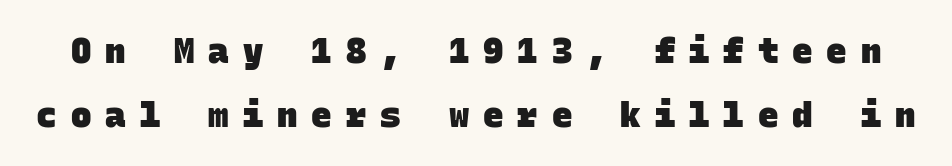
Q: Is the text bold? A: Yes.
Q: Is the typeface a serif or a sans-serif typeface? A: Sans-serif.
Q: Is the text underlined? A: No.
Q: Is the spacing between letters normal or unusually wide? A: Unusually wide.
Q: Width (condensed, normal, or wide)? A: Normal.
Q: Stroke contrast? A: Low.
Q: x-height? A: Large.
Q: Monospaced? A: Yes.
